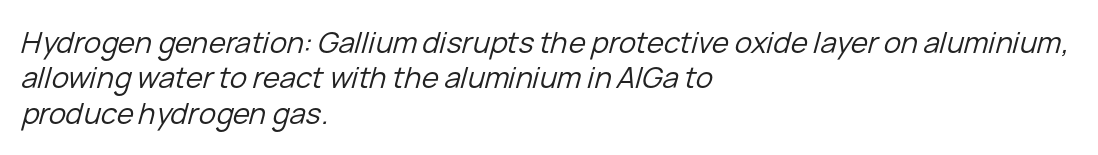
{"italic": "yes", "lean": "right", "slant_degrees": 15, "bold": "no", "weight": "regular", "width": "normal", "stroke_contrast": "low", "x_height": "medium", "monospaced": "no", "underline": "no", "align": "left", "line_spacing_ratio": 1.22, "letter_spacing": "normal", "letter_spacing_em": 0.0, "glyph_px": 29}
